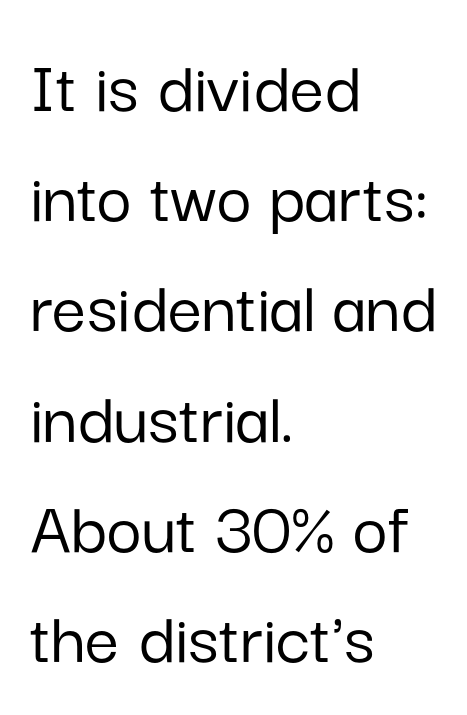
Does the type have serifs? No, each stem ends abruptly. Is this a fixed-width face? No — the glyphs have proportional, varying widths. These lines stack with their left ends in a neat column. The zone under the glyphs is completely vacant.
